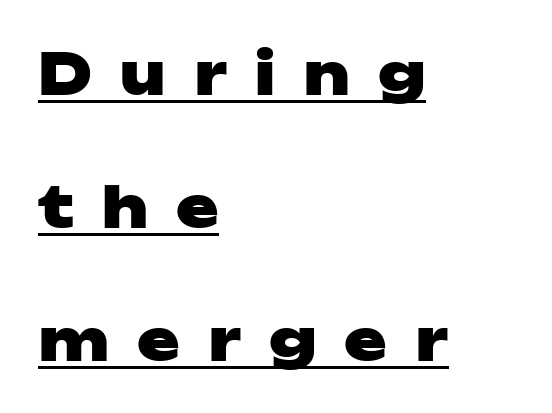
The image shows 57 px heavy, wide sans-serif type, upright; set left-aligned, loose line spacing (2.33x), unusually wide letter spacing (+0.49 em), underlined; low stroke contrast and a medium x-height.
